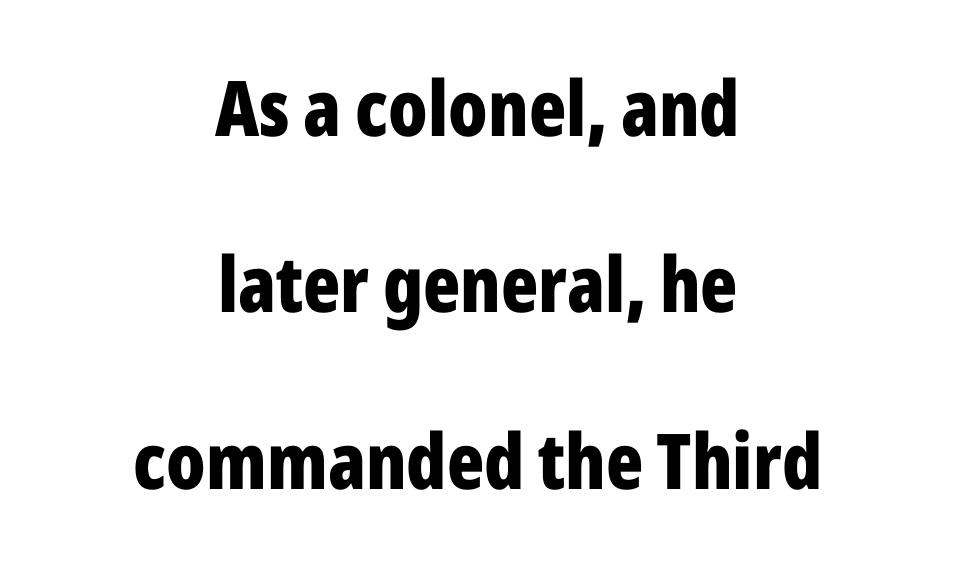
The image shows 77 px bold, condensed sans-serif type, upright; set centered, loose line spacing (2.29x), normal letter spacing, not underlined; low stroke contrast and a medium x-height.
